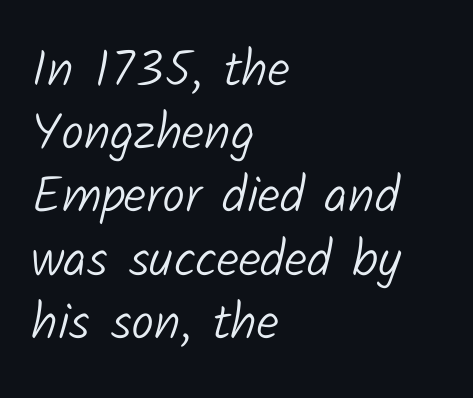
{"serif": "no", "bold": "no", "weight": "light", "width": "normal", "stroke_contrast": "low", "x_height": "medium", "monospaced": "no", "underline": "no", "align": "left", "line_spacing_ratio": 1.24, "letter_spacing": "normal", "letter_spacing_em": 0.0, "glyph_px": 51}
